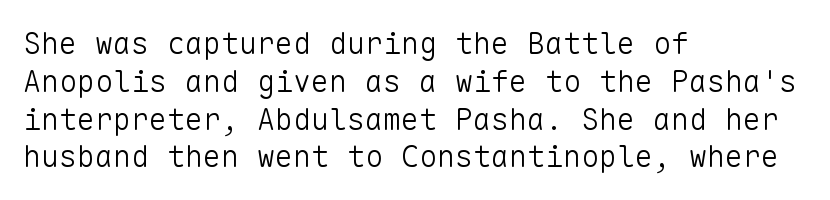
Q: Is the text bold? A: No.
Q: Is the text italic (slanted)? A: No, it is upright.
Q: Is the typeface a serif or a sans-serif typeface? A: Sans-serif.
Q: Is the text underlined? A: No.
Q: How is the paragraph aligned? A: Left-aligned.
Q: Is the spacing between letters normal or unusually wide? A: Normal.
Q: Is the spacing between lines tight, normal or loose? A: Normal.
Q: Width (condensed, normal, or wide)? A: Normal.
Q: Stroke contrast? A: Low.
Q: x-height? A: Medium.
Q: Monospaced? A: Yes.
